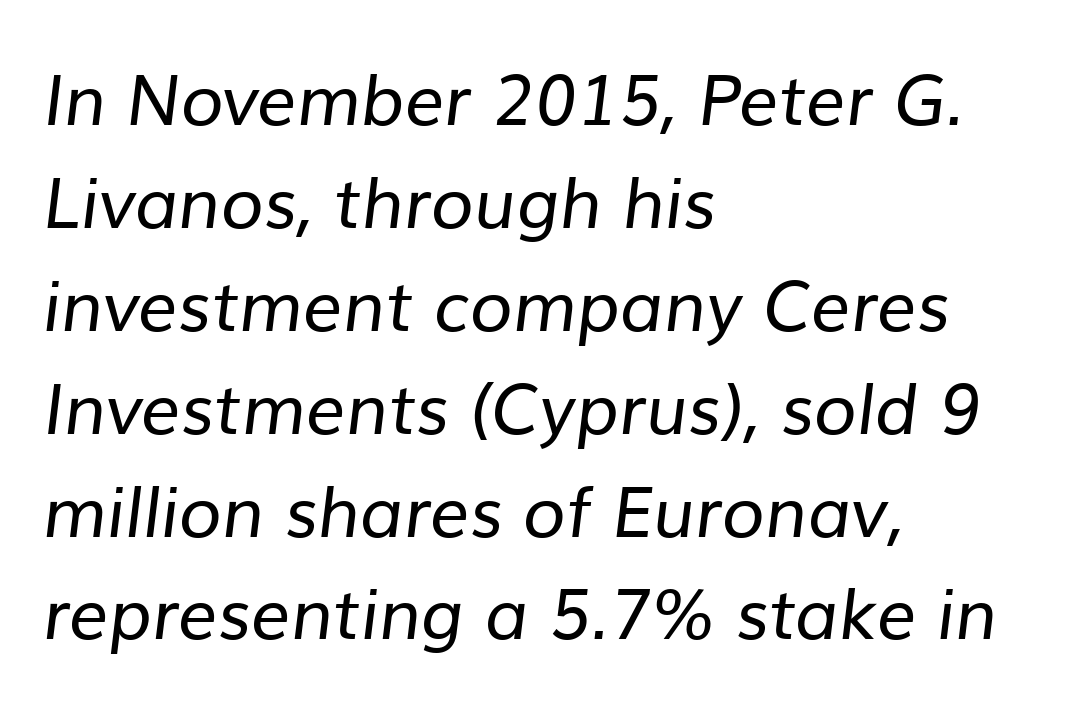
I'd call this a sans setting — the letters go barefoot. Weight class: somewhere from thin through regular. Compared with a centered layout, this one pins lines to the left instead. These lines are rendered in a variable-pitch font. Is the letter spacing exaggerated? No — it looks like the ordinary default.
